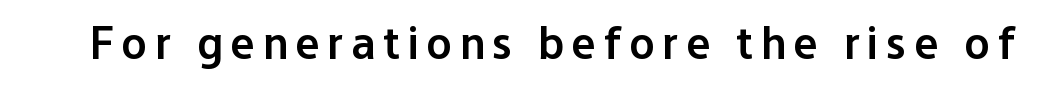
The image shows 46 px semibold sans-serif type, upright; set not underlined; low stroke contrast and a medium x-height.
